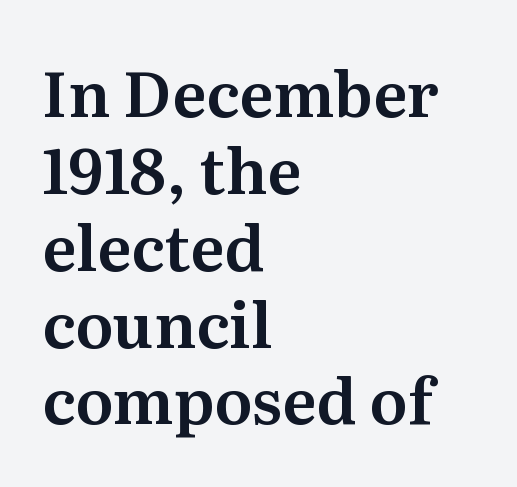
Alignment: flush left. Ordinary non-slanted type is in use. Character widths vary here, with narrow letters taking less room than wide ones. Characters follow at the spacing the type designer built in. The font family rendered here belongs to the serif group. Check the space under the baseline: it is left empty.
